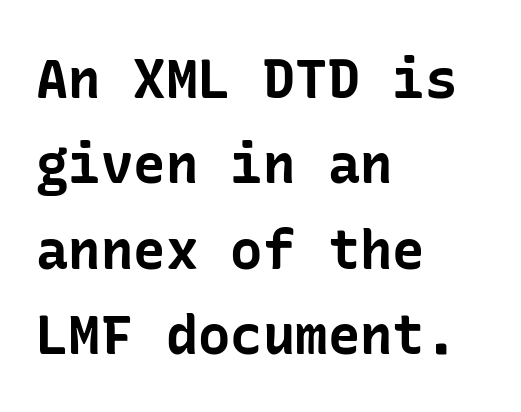
The image shows 54 px bold sans-serif type, upright; set left-aligned, normal line spacing (1.58x), normal letter spacing, not underlined; low stroke contrast and a medium x-height.
